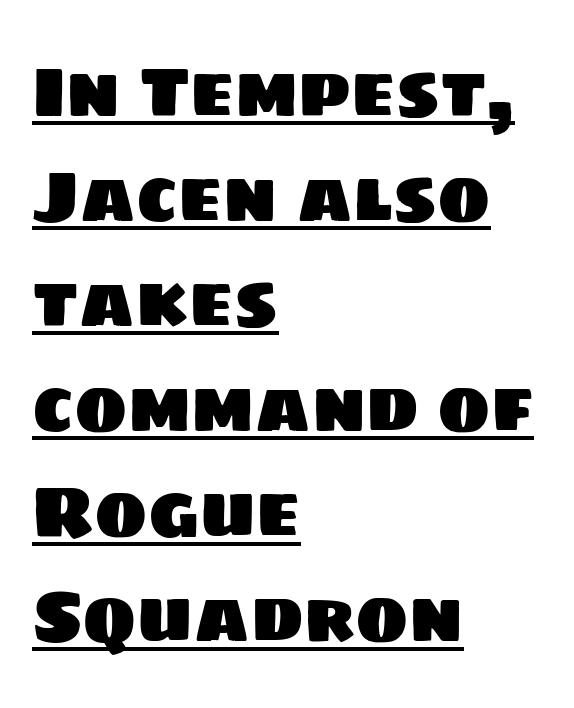
These lines stack with their left ends in a neat column. I'd call this a sans setting — the letters go barefoot. The rendering uses a moderate line-height, typical for paragraphs. Between one letter and the next there's only the usual sliver of space. The rendered words wear a rule along their underside.
